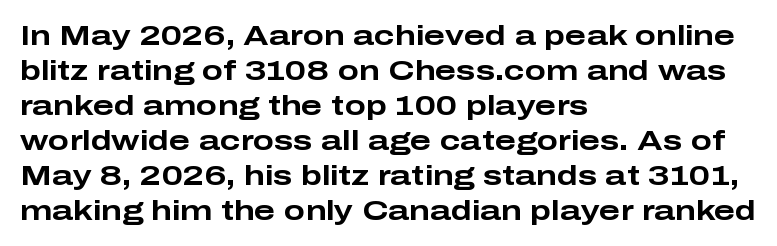
{"serif": "no", "italic": "no", "bold": "yes", "weight": "bold", "width": "wide", "stroke_contrast": "low", "x_height": "medium", "monospaced": "no", "underline": "no", "align": "left", "line_spacing": "normal", "line_spacing_ratio": 1.25, "letter_spacing": "normal", "letter_spacing_em": 0.0, "glyph_px": 28}
